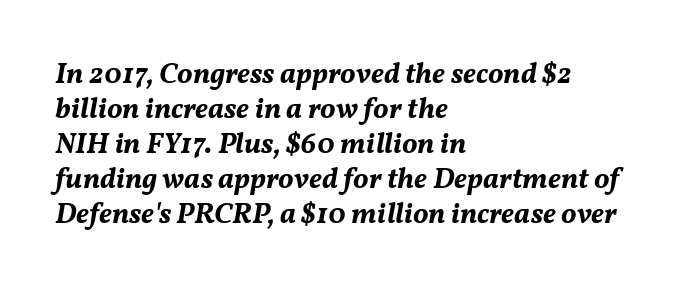
Q: Is the text bold? A: Yes.
Q: Is the text italic (slanted)? A: Yes, it leans right by about 11 degrees.
Q: Is the text underlined? A: No.
Q: How is the paragraph aligned? A: Left-aligned.
Q: Is the spacing between letters normal or unusually wide? A: Normal.
Q: Width (condensed, normal, or wide)? A: Normal.
Q: Stroke contrast? A: Medium.
Q: x-height? A: Medium.
Q: Monospaced? A: No.
